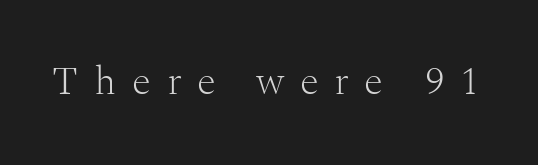
Q: Is the text bold? A: No.
Q: Is the text italic (slanted)? A: No, it is upright.
Q: Is the typeface a serif or a sans-serif typeface? A: Serif.
Q: Is the text underlined? A: No.
Q: Is the spacing between letters normal or unusually wide? A: Unusually wide.
Q: Width (condensed, normal, or wide)? A: Normal.
Q: Stroke contrast? A: Medium.
Q: x-height? A: Medium.
Q: Monospaced? A: No.
